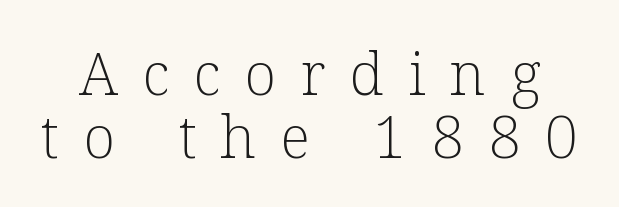
Do the characters align in a grid? No, the font is proportional. Designer's note — italics off, roman on. No letter is thick-stroked: the sample isn't bold. This block would grow much taller if given ordinary leading; it's compressed now. The glyphs are unaccompanied by any horizontal stroke below them. The text was rendered using a seriffed face with decorative stroke endings.
